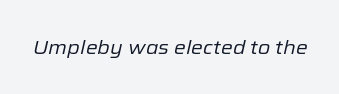
The image shows 20 px text type, italic (leaning right); set normal letter spacing, not underlined.
